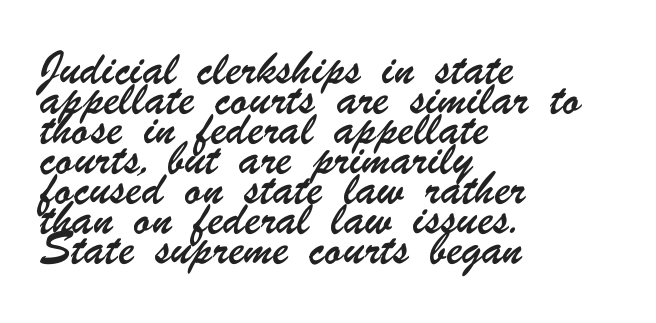
The image shows 21 px text type; set left-aligned, normal line spacing (1.43x), normal letter spacing, not underlined.
